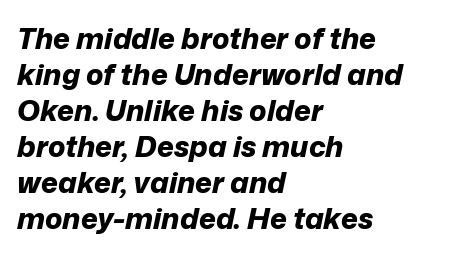
Q: Is the text bold? A: Yes.
Q: Is the text italic (slanted)? A: Yes, it leans right by about 12 degrees.
Q: Is the text underlined? A: No.
Q: How is the paragraph aligned? A: Left-aligned.
Q: Is the spacing between letters normal or unusually wide? A: Normal.
Q: Width (condensed, normal, or wide)? A: Normal.
Q: Stroke contrast? A: Low.
Q: x-height? A: Medium.
Q: Monospaced? A: No.
